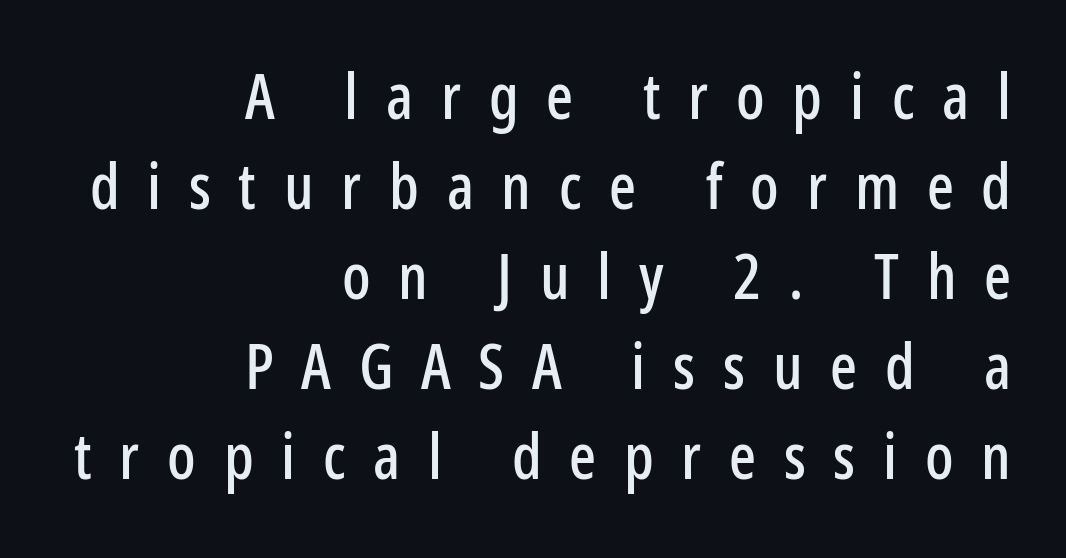
The image shows 63 px condensed sans-serif type, upright; set right-aligned, normal line spacing (1.43x), unusually wide letter spacing (+0.44 em), not underlined; low stroke contrast and a medium x-height.
